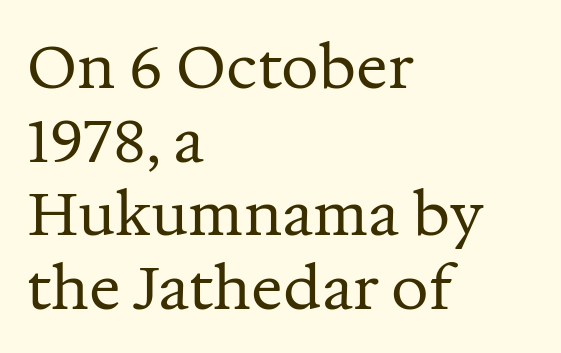
Nobody touched the tracking dial on this one. The block of text has a typical density, with ordinary space between rows. The strokes carry an ordinary text weight at most. The axis of the letterforms is exactly vertical. Layout note: lines flush left.
